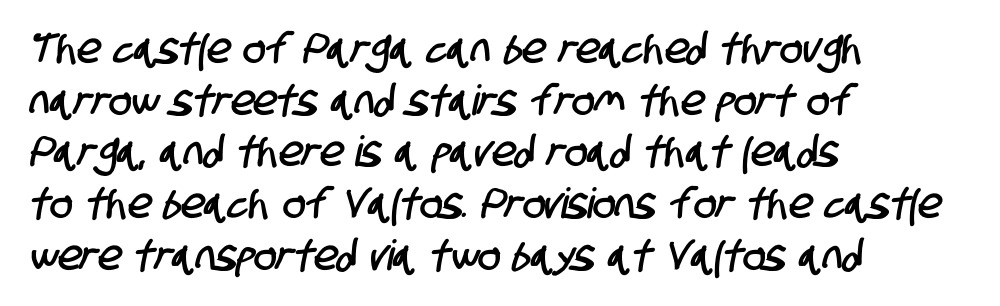
Nothing sits at the stroke ends, so this counts as sans-serif. The passage is arranged the way most books set body copy — flush left. Clear beneath every line of the passage. This sample uses plain, unmodified letter spacing.
